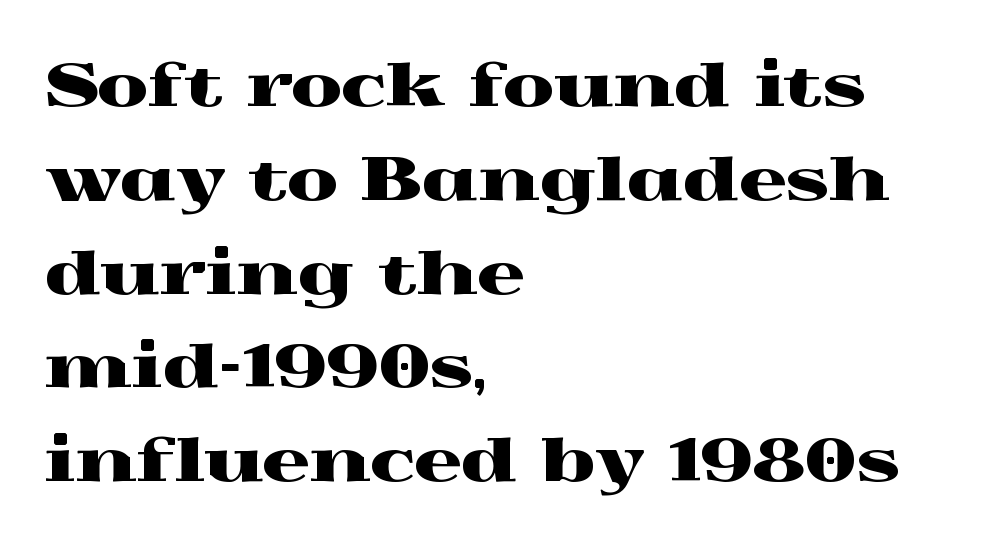
{"serif": "yes", "italic": "no", "width": "wide", "x_height": "medium", "monospaced": "no", "underline": "no", "align": "left", "line_spacing": "normal", "line_spacing_ratio": 1.59, "letter_spacing": "normal", "letter_spacing_em": 0.0, "glyph_px": 59}
